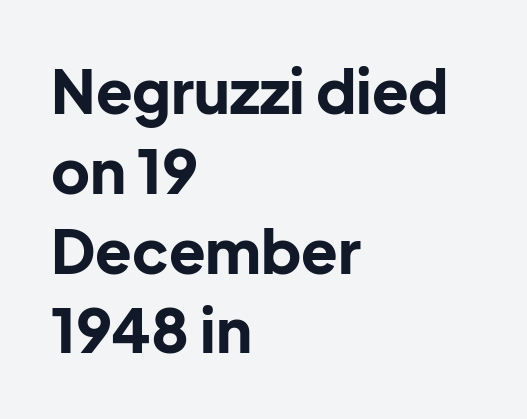
In terms of posture, this sample is upright. Short and long lines alike share a common starting point at left. Leading: standard. The face used here is a sans, in the tradition of grotesques and geometrics. Decoration check: the copy has no underline. Caption: standard tracking, unaltered.
